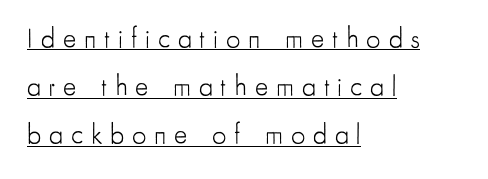
Descenders here cross a horizontal rule under the line. The rendering anchors every line to the left-hand side. The letters look calm and open, with moderate or lighter stems. The glyphs in this specimen are sans serif. The specimen reads as upright at a glance.
